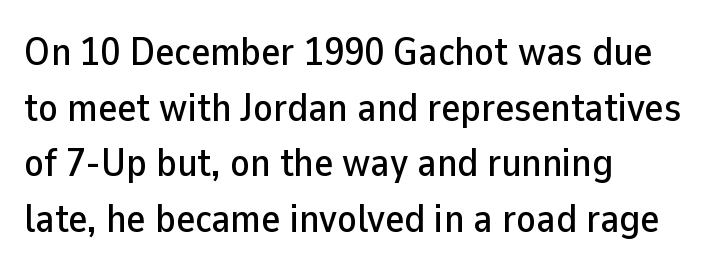
You could not count columns in this text — the font is proportionally spaced. Do the letters lean? They stand straight. Reading down the column, the eye jumps a familiar distance to each next line. Just letters on the line, the space beneath them empty.
